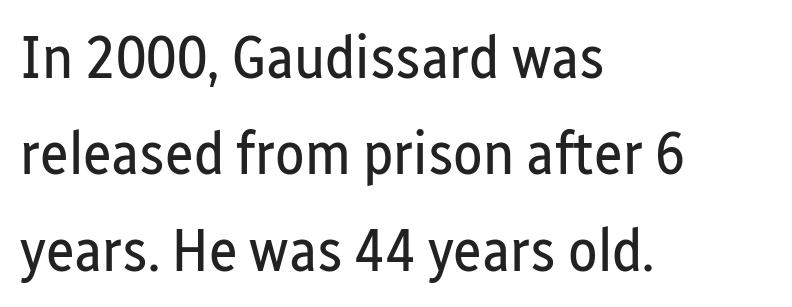
{"serif": "no", "italic": "no", "bold": "no", "weight": "regular", "width": "condensed", "stroke_contrast": "low", "x_height": "medium", "monospaced": "no", "underline": "no", "align": "left", "line_spacing": "normal", "line_spacing_ratio": 1.58, "letter_spacing": "normal", "letter_spacing_em": 0.0, "glyph_px": 61}
